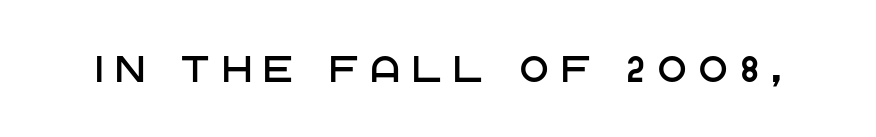
{"serif": "no", "italic": "no", "width": "normal", "stroke_contrast": "low", "x_height": "large", "monospaced": "no", "underline": "no", "letter_spacing": "wide", "letter_spacing_em": 0.36, "glyph_px": 37}
